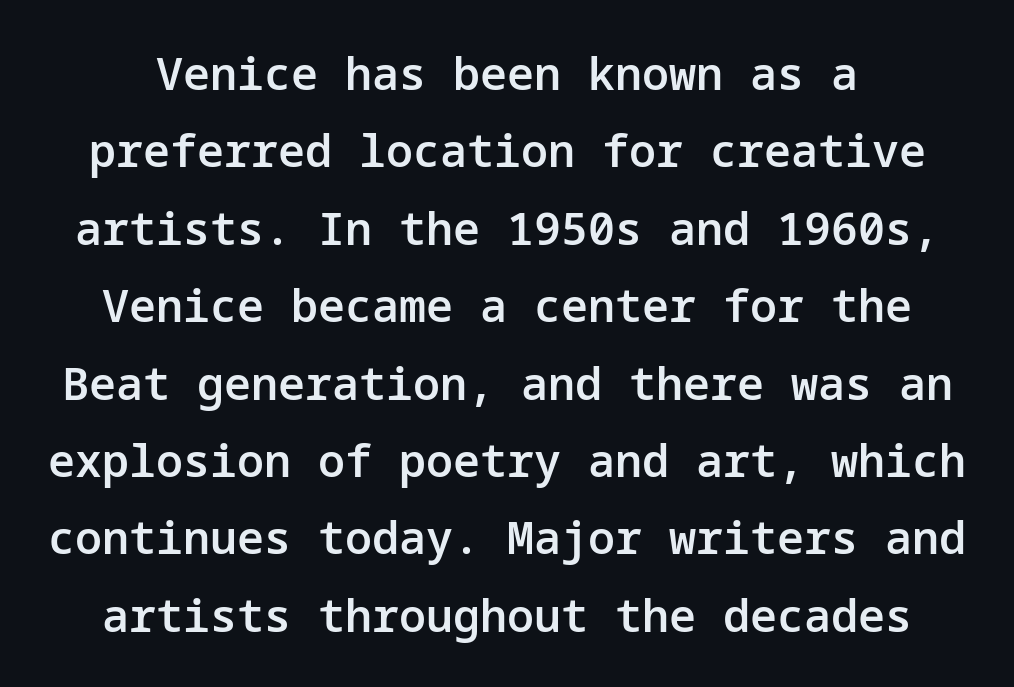
{"serif": "no", "italic": "no", "bold": "semi", "weight": "semibold", "width": "normal", "stroke_contrast": "low", "x_height": "medium", "underline": "no", "line_spacing_ratio": 1.72, "letter_spacing": "normal", "letter_spacing_em": 0.0, "glyph_px": 45}
